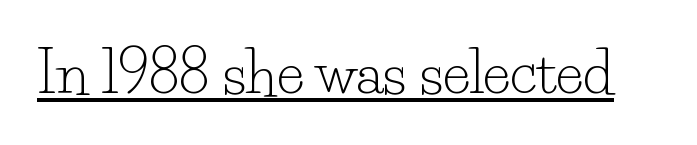
Q: Is the text bold? A: No.
Q: Is the text italic (slanted)? A: No, it is upright.
Q: Is the typeface a serif or a sans-serif typeface? A: Serif.
Q: Is the text underlined? A: Yes.
Q: Is the spacing between letters normal or unusually wide? A: Normal.
Q: Width (condensed, normal, or wide)? A: Normal.
Q: Stroke contrast? A: Low.
Q: x-height? A: Small.
Q: Monospaced? A: No.
